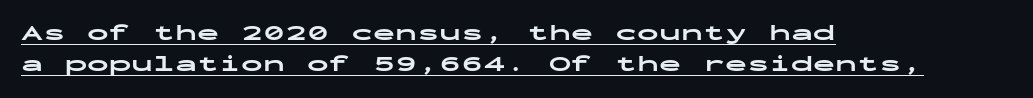
The image shows 22 px bold type, upright; set left-aligned, normal line spacing (1.41x), normal letter spacing, underlined.
